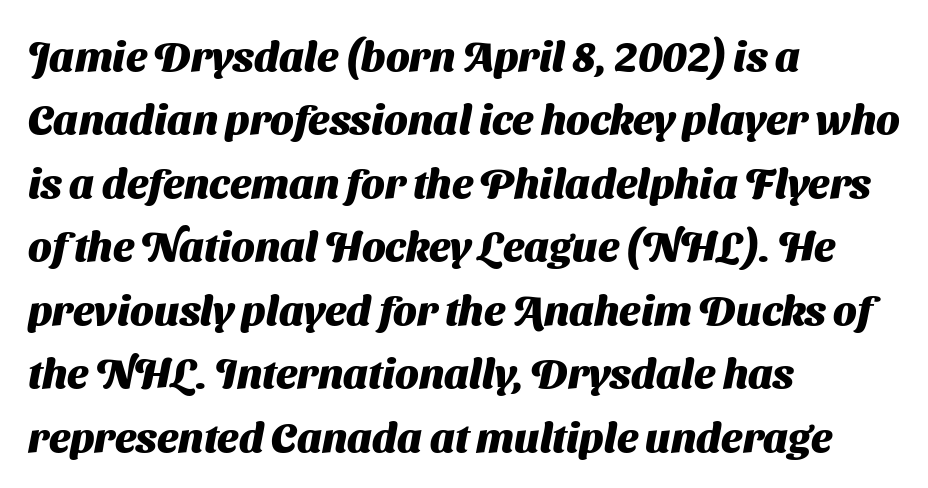
The image shows 42 px heavy sans-serif type; set left-aligned, normal line spacing (1.51x), normal letter spacing, not underlined; medium stroke contrast and a medium x-height.
